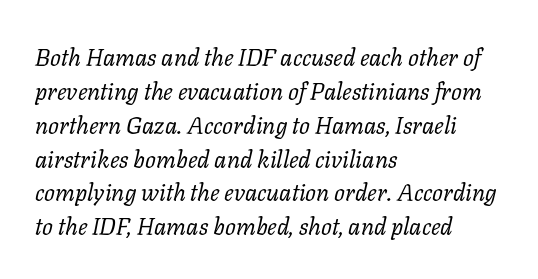
The image shows 24 px text type, italic (leaning right); set left-aligned, normal line spacing (1.41x), normal letter spacing, not underlined.
